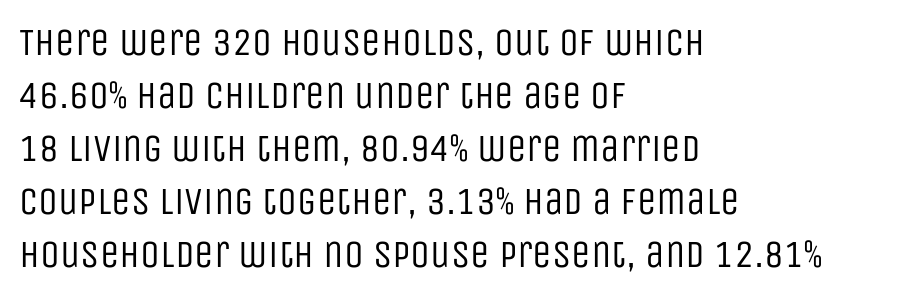
Q: Is the text bold? A: No.
Q: Is the text italic (slanted)? A: No, it is upright.
Q: Is the typeface a serif or a sans-serif typeface? A: Sans-serif.
Q: Is the text underlined? A: No.
Q: How is the paragraph aligned? A: Left-aligned.
Q: Is the spacing between letters normal or unusually wide? A: Normal.
Q: Is the spacing between lines tight, normal or loose? A: Normal.
Q: Width (condensed, normal, or wide)? A: Condensed.
Q: Stroke contrast? A: Low.
Q: x-height? A: Large.
Q: Monospaced? A: No.
